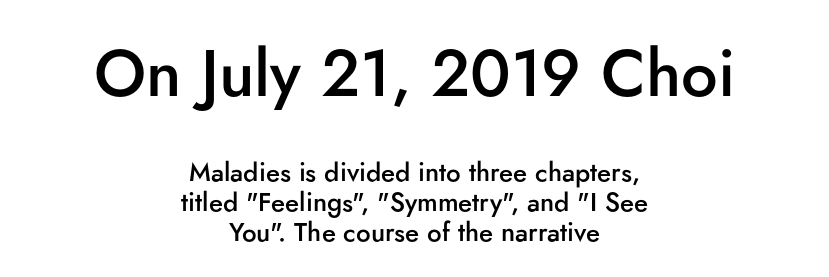
Firm but not heavy-handed strokes: this text is semibold. The rendering keeps characters at their native spacing. Nope, not italic — everything's standing straight. Line starts and ends both wander, symmetrically. Interline gaps are noticeably narrow in this sample. The space beneath each line is pristine and unruled.
